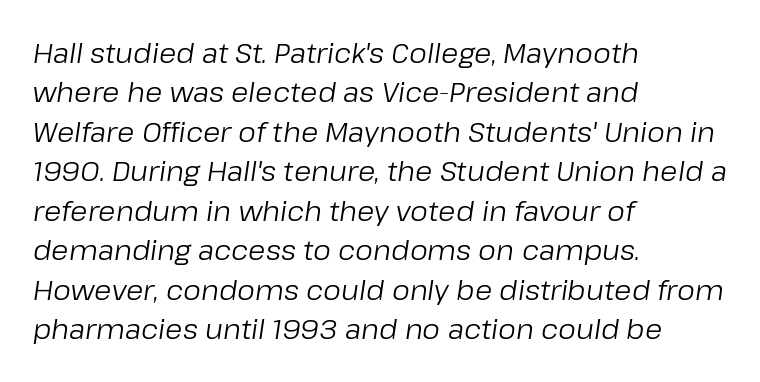
Q: Is the text bold? A: No.
Q: Is the text italic (slanted)? A: Yes, it leans right by about 8 degrees.
Q: Is the text underlined? A: No.
Q: How is the paragraph aligned? A: Left-aligned.
Q: Is the spacing between letters normal or unusually wide? A: Normal.
Q: Is the spacing between lines tight, normal or loose? A: Normal.
Q: Width (condensed, normal, or wide)? A: Normal.
Q: Stroke contrast? A: Low.
Q: x-height? A: Medium.
Q: Monospaced? A: No.
